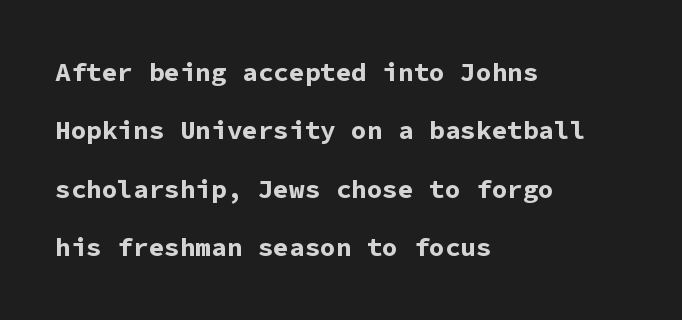
In terms of letterspacing, this is plain default setting. What's the leading like? Stretched, with rows far apart. Weight check: bold — yes, fully. Italic: no, the glyphs are upright roman. A classic flush-left, rag-right setting is used for this passage.
